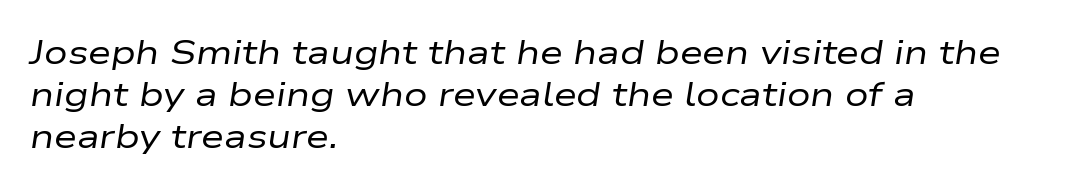
Q: Is the text bold? A: No.
Q: Is the text italic (slanted)? A: Yes, it leans right by about 9 degrees.
Q: Is the text underlined? A: No.
Q: How is the paragraph aligned? A: Left-aligned.
Q: Is the spacing between letters normal or unusually wide? A: Normal.
Q: Is the spacing between lines tight, normal or loose? A: Normal.
Q: Width (condensed, normal, or wide)? A: Wide.
Q: Stroke contrast? A: Low.
Q: x-height? A: Medium.
Q: Monospaced? A: No.
